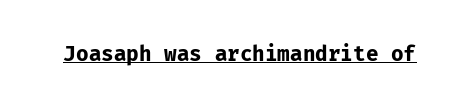
{"italic": "no", "bold": "yes", "underline": "yes", "letter_spacing": "normal", "letter_spacing_em": 0.0, "glyph_px": 21}
